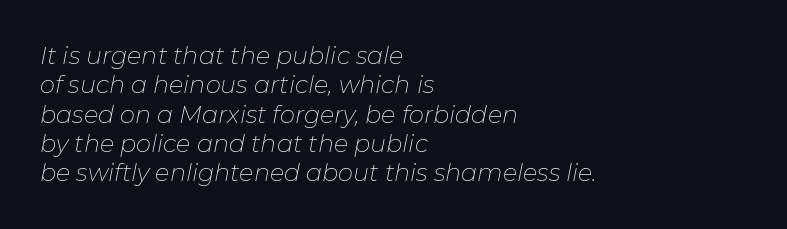
Characters are canted at an angle relative to the baseline's perpendicular. This rendering leaves character spacing at its baseline value. The space beneath each line is pristine and unruled. Teacher's note: observe the even left margin — that is flush-left alignment. The strokes carry an ordinary text weight at most.
